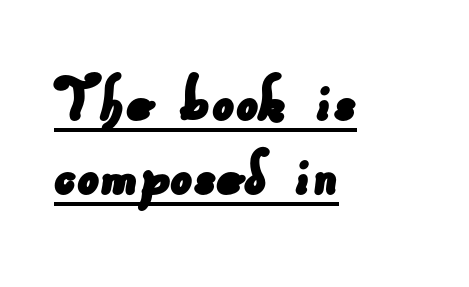
Q: Is the typeface a serif or a sans-serif typeface? A: Sans-serif.
Q: Is the text underlined? A: Yes.
Q: How is the paragraph aligned? A: Left-aligned.
Q: Is the spacing between letters normal or unusually wide? A: Normal.
Q: Is the spacing between lines tight, normal or loose? A: Tight.
Q: Width (condensed, normal, or wide)? A: Normal.
Q: Stroke contrast? A: Low.
Q: x-height? A: Small.
Q: Monospaced? A: No.
